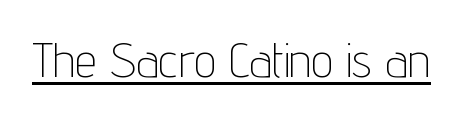
{"serif": "no", "italic": "no", "bold": "no", "weight": "thin", "width": "condensed", "stroke_contrast": "low", "x_height": "medium", "monospaced": "no", "underline": "yes", "letter_spacing": "normal", "letter_spacing_em": 0.0, "glyph_px": 49}
